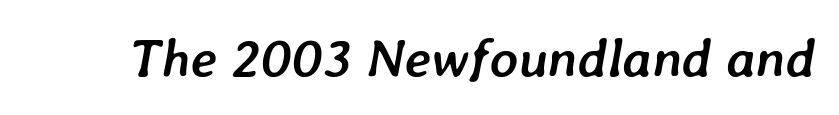
{"italic": "yes", "lean": "right", "slant_degrees": 7, "bold": "yes", "weight": "semibold", "width": "normal", "stroke_contrast": "low", "x_height": "medium", "monospaced": "no", "underline": "no", "letter_spacing": "normal", "letter_spacing_em": 0.0, "glyph_px": 54}
